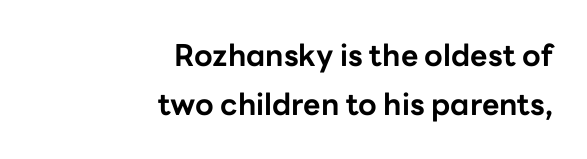
Q: Is the text bold? A: Yes.
Q: Is the text italic (slanted)? A: No, it is upright.
Q: Is the typeface a serif or a sans-serif typeface? A: Sans-serif.
Q: Is the text underlined? A: No.
Q: How is the paragraph aligned? A: Right-aligned.
Q: Is the spacing between letters normal or unusually wide? A: Normal.
Q: Is the spacing between lines tight, normal or loose? A: Normal.
Q: Width (condensed, normal, or wide)? A: Normal.
Q: Stroke contrast? A: Low.
Q: x-height? A: Medium.
Q: Monospaced? A: No.
